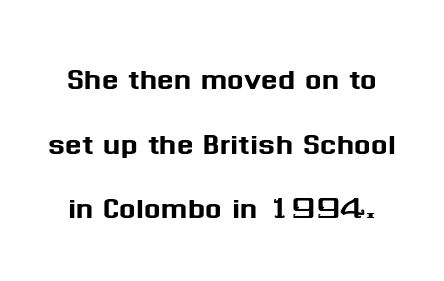
{"serif": "no", "italic": "no", "width": "normal", "stroke_contrast": "medium", "x_height": "medium", "monospaced": "no", "underline": "no", "align": "center", "line_spacing": "normal", "line_spacing_ratio": 1.66, "letter_spacing": "normal", "letter_spacing_em": 0.0, "glyph_px": 39}
